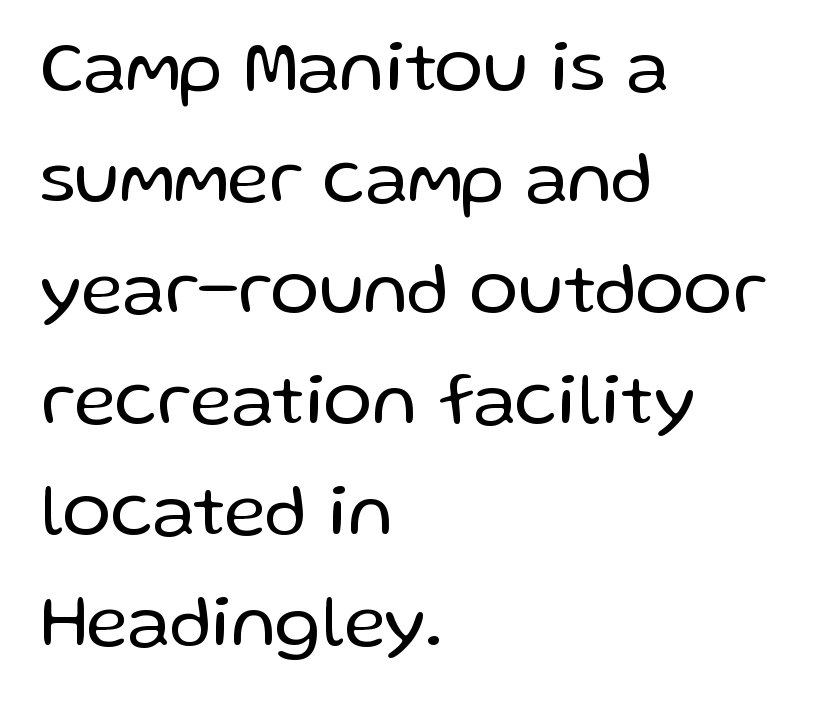
{"serif": "no", "italic": "no", "bold": "no", "weight": "regular", "width": "normal", "stroke_contrast": "low", "x_height": "medium", "monospaced": "no", "underline": "no", "align": "left", "line_spacing": "normal", "line_spacing_ratio": 1.52, "letter_spacing": "normal", "letter_spacing_em": 0.0, "glyph_px": 73}
